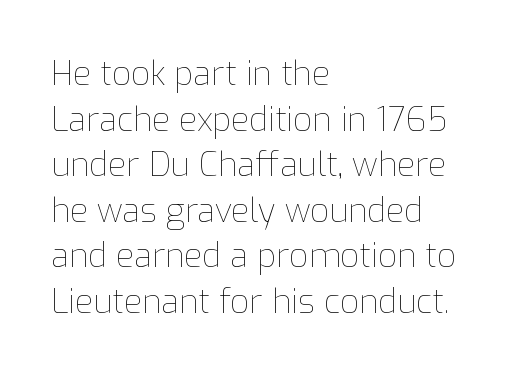
The image shows 33 px thin type, upright; set left-aligned, normal line spacing (1.38x), normal letter spacing, not underlined; low stroke contrast and a medium x-height.
